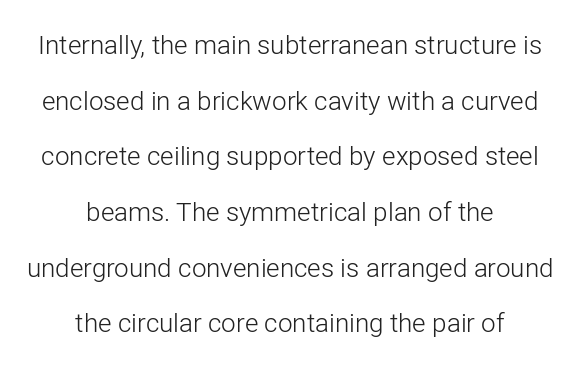
Q: Is the text bold? A: No.
Q: Is the text italic (slanted)? A: No, it is upright.
Q: Is the text underlined? A: No.
Q: How is the paragraph aligned? A: Centered.
Q: Is the spacing between letters normal or unusually wide? A: Normal.
Q: Is the spacing between lines tight, normal or loose? A: Loose.
